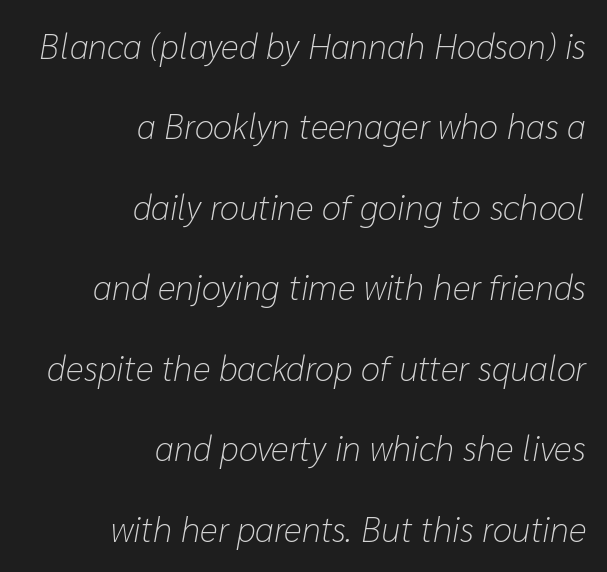
Heft: none added — not bold. Letters rest on an invisible, unmarked baseline. All the whitespace from short lines collects on the left. These lines were composed using italics. Nobody touched the tracking dial on this one.
